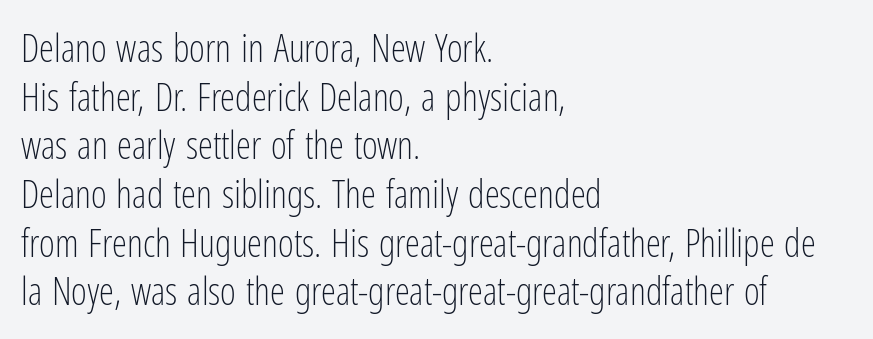
This is not heavy type; no bold has been used. In terms of posture, this sample is upright. The face used here is a sans, in the tradition of grotesques and geometrics. The horizontal fit of the characters is conventional and even. Proportional: the letters do not fall into vertical columns.
